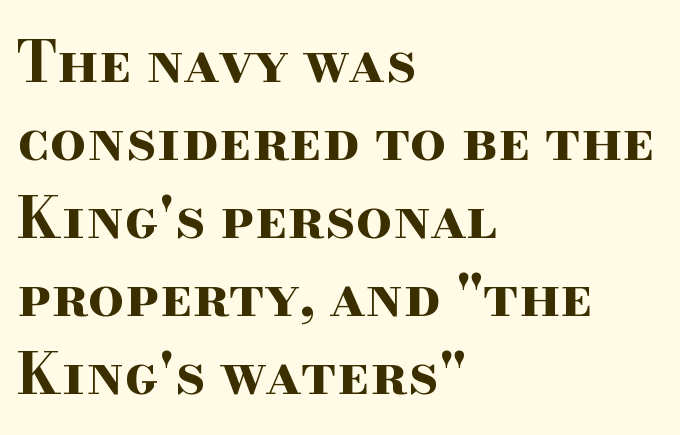
Posture: upright roman. Heavy-handed strokes throughout: this text is bold. Each new line begins a customary step beneath the previous one. Each word holds together tightly as a unit, with standard inter-letter gaps.
